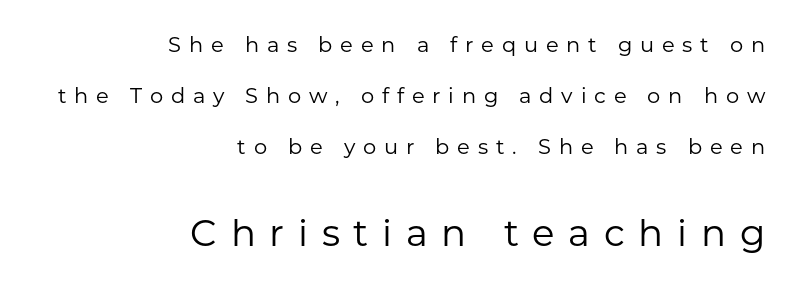
The image shows 37 px regular-weight sans-serif type, upright; set right-aligned, loose line spacing (2.42x), unusually wide letter spacing (+0.37 em), not underlined; the second (bottom) block is 1.76x larger; low stroke contrast and a medium x-height.
